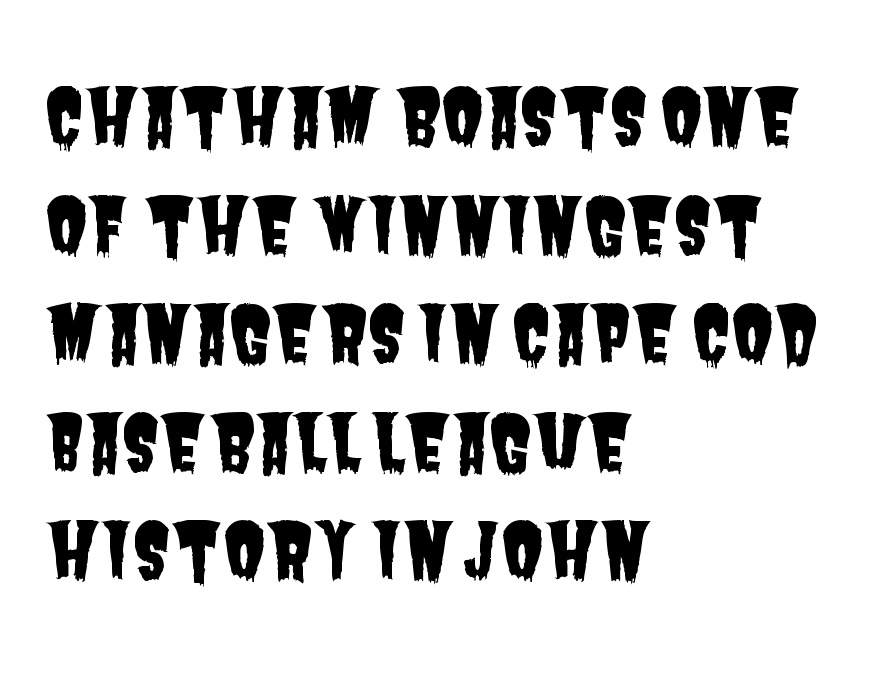
The image shows 77 px condensed sans-serif type; set left-aligned, normal line spacing (1.41x), normal letter spacing, not underlined; low stroke contrast and a large x-height.
